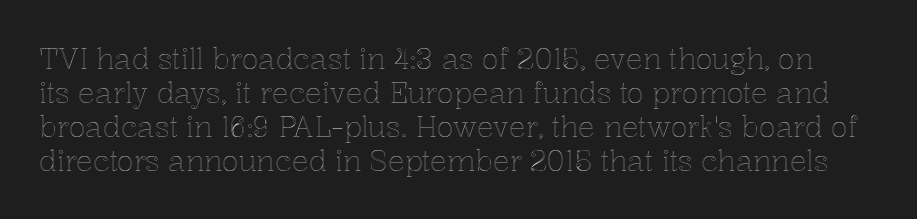
{"italic": "no", "width": "normal", "x_height": "medium", "monospaced": "no", "underline": "no", "line_spacing_ratio": 1.21, "letter_spacing": "normal", "letter_spacing_em": 0.0, "glyph_px": 28}
